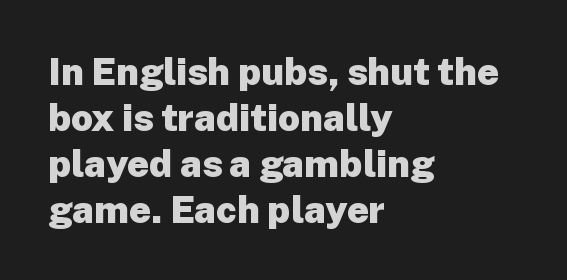
{"serif": "no", "italic": "no", "bold": "yes", "weight": "heavy", "width": "normal", "stroke_contrast": "low", "x_height": "medium", "monospaced": "no", "underline": "no", "align": "left", "line_spacing_ratio": 1.21, "letter_spacing": "normal", "letter_spacing_em": 0.0, "glyph_px": 38}
